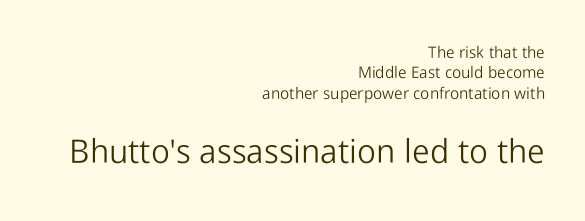
{"serif": "no", "italic": "no", "bold": "no", "weight": "light", "width": "normal", "stroke_contrast": "low", "x_height": "medium", "monospaced": "no", "underline": "no", "align": "right", "line_spacing": "normal", "line_spacing_ratio": 1.27, "letter_spacing": "normal", "letter_spacing_em": 0.0, "larger_block": "second", "size_ratio": 2.06, "glyph_px": 33}
